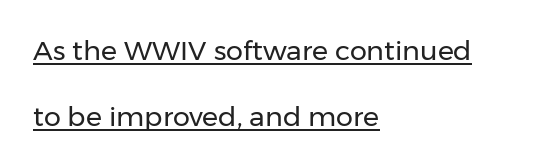
The image shows 27 px text type, upright; set left-aligned, loose line spacing (2.45x), normal letter spacing, underlined.
